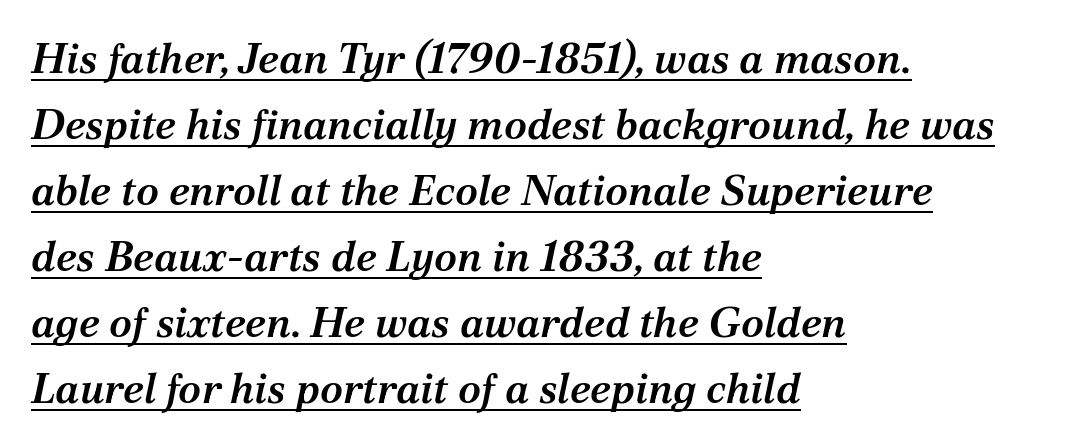
Its strokes are somewhat broadened, the hallmark of semibold type. The font family rendered here belongs to the serif group. Spacing verdict: proportional, widths tailored to each character. Would a proofreader flag this as italicized? Yes.
